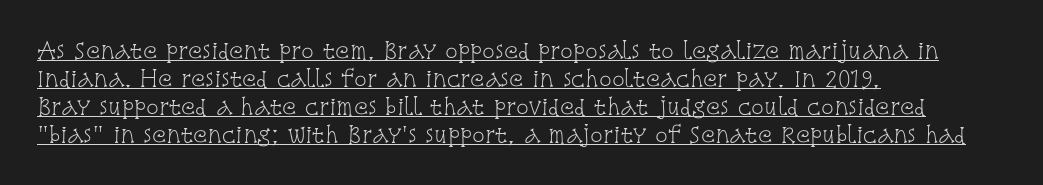
{"italic": "no", "bold": "no", "underline": "yes", "align": "left", "line_spacing": "normal", "line_spacing_ratio": 1.33, "letter_spacing": "normal", "letter_spacing_em": 0.0, "glyph_px": 21}
